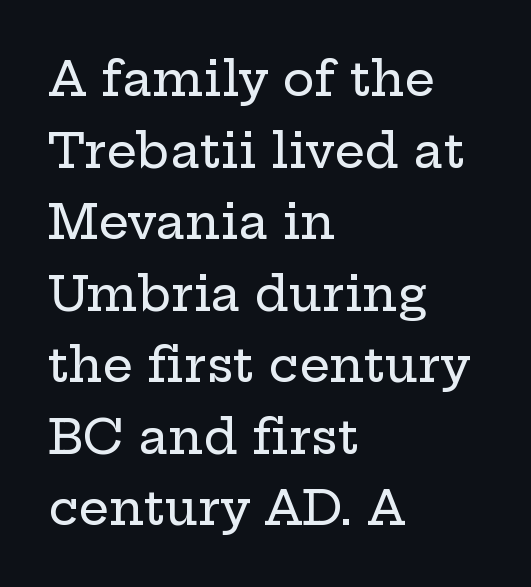
The image shows 48 px wide serif type, upright; set left-aligned, normal line spacing (1.49x), normal letter spacing, not underlined; low stroke contrast and a medium x-height.
